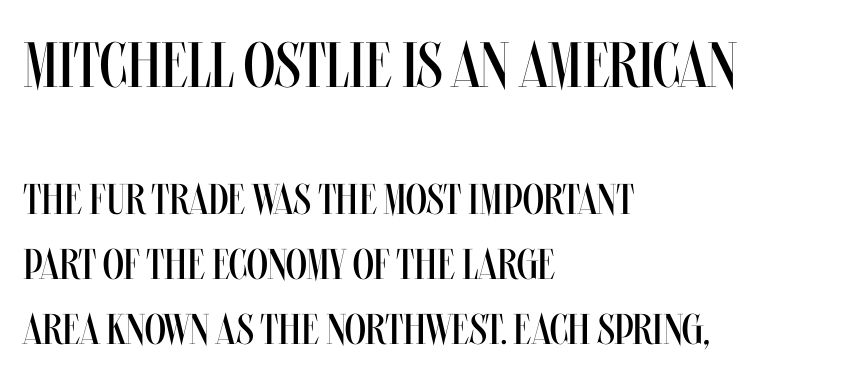
Q: Is the text bold? A: No.
Q: Is the text italic (slanted)? A: No, it is upright.
Q: Is the text underlined? A: No.
Q: How is the paragraph aligned? A: Left-aligned.
Q: Is the spacing between letters normal or unusually wide? A: Normal.
Q: Is the spacing between lines tight, normal or loose? A: Normal.
Q: Which block of text is set in a larger size, the first (top) or the second (bottom)? A: The first (top) one.
Q: Width (condensed, normal, or wide)? A: Condensed.
Q: Stroke contrast? A: Medium.
Q: x-height? A: Large.
Q: Monospaced? A: No.
